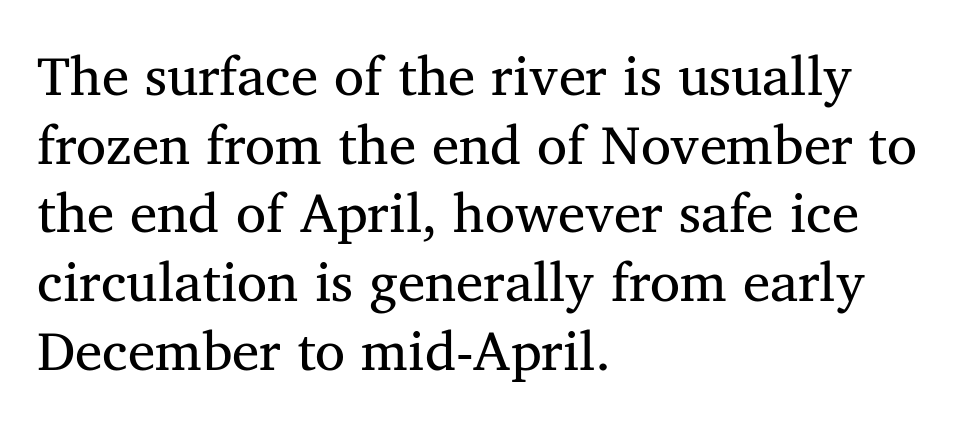
Q: Is the text bold? A: No.
Q: Is the text italic (slanted)? A: No, it is upright.
Q: Is the typeface a serif or a sans-serif typeface? A: Serif.
Q: Is the text underlined? A: No.
Q: How is the paragraph aligned? A: Left-aligned.
Q: Is the spacing between letters normal or unusually wide? A: Normal.
Q: Is the spacing between lines tight, normal or loose? A: Normal.
Q: Width (condensed, normal, or wide)? A: Normal.
Q: Stroke contrast? A: Medium.
Q: x-height? A: Medium.
Q: Monospaced? A: No.
